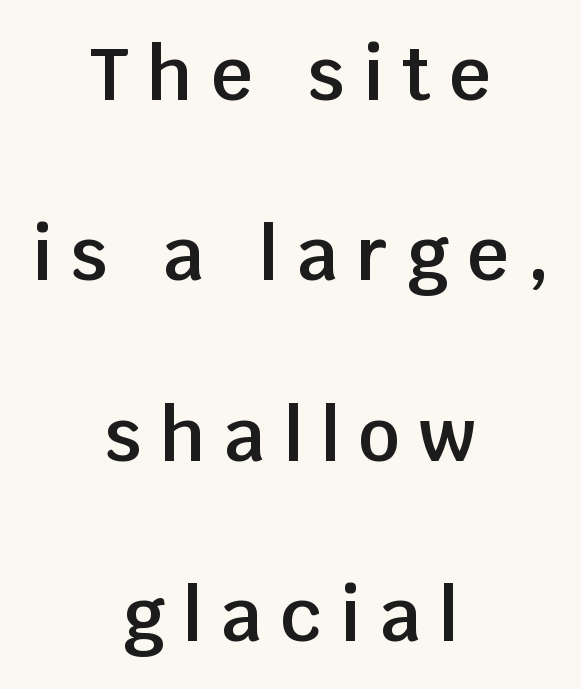
The image shows 73 px semibold sans-serif type, upright; set centered, loose line spacing (2.47x), unusually wide letter spacing (+0.25 em), not underlined; low stroke contrast and a large x-height.
